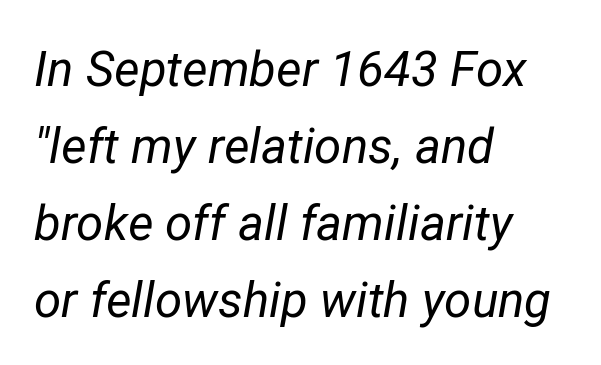
Honestly, the letter spacing is just normal — you wouldn't notice it. Notice how the passage keeps a crisp vertical edge on the left only. The face used here has a pronounced slope to its letters. Quick note: underline off. Note the varied advance widths — an 'i' is clearly narrower than an 'm'. The cut favours lightness, reaching ordinary text weight at its darkest.
